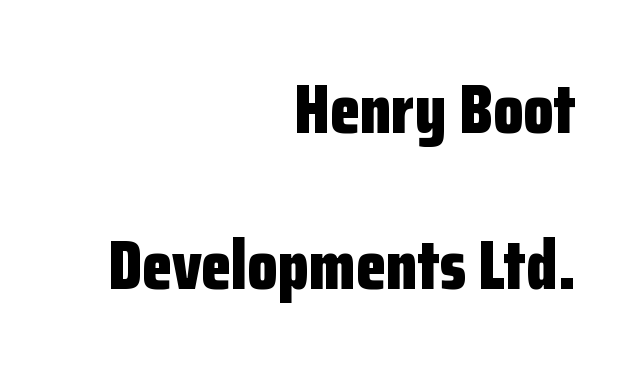
Characters remain perfectly vertical along every line. The rendering uses a bold face; every stroke is thick and dark. Alignment: flush right. Proportional: the letters do not fall into vertical columns.
